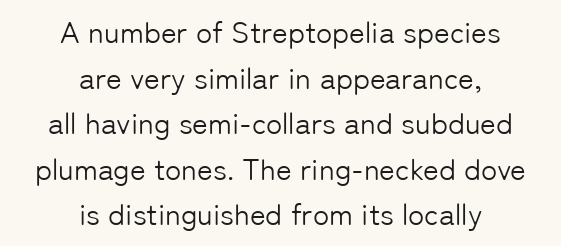
{"serif": "no", "italic": "no", "bold": "no", "weight": "light", "width": "normal", "stroke_contrast": "low", "x_height": "medium", "monospaced": "no", "underline": "no", "align": "center", "line_spacing": "normal", "line_spacing_ratio": 1.52, "letter_spacing": "normal", "letter_spacing_em": 0.0, "glyph_px": 30}
